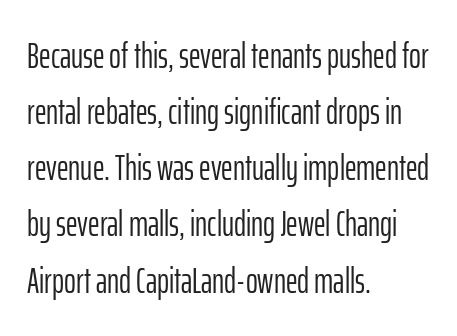
Q: Is the text bold? A: No.
Q: Is the text italic (slanted)? A: No, it is upright.
Q: Is the typeface a serif or a sans-serif typeface? A: Sans-serif.
Q: Is the text underlined? A: No.
Q: How is the paragraph aligned? A: Left-aligned.
Q: Is the spacing between letters normal or unusually wide? A: Normal.
Q: Is the spacing between lines tight, normal or loose? A: Normal.
Q: Width (condensed, normal, or wide)? A: Condensed.
Q: Stroke contrast? A: Low.
Q: x-height? A: Medium.
Q: Monospaced? A: No.
